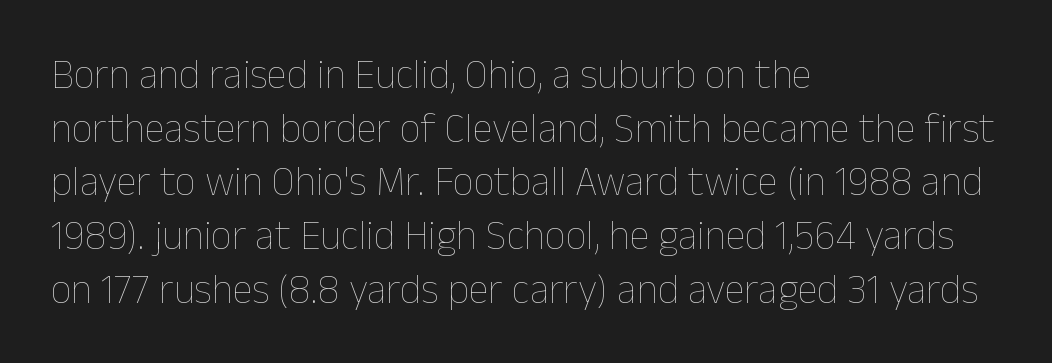
Q: Is the text bold? A: No.
Q: Is the text italic (slanted)? A: No, it is upright.
Q: Is the text underlined? A: No.
Q: How is the paragraph aligned? A: Left-aligned.
Q: Is the spacing between letters normal or unusually wide? A: Normal.
Q: Is the spacing between lines tight, normal or loose? A: Normal.
Q: Width (condensed, normal, or wide)? A: Normal.
Q: Stroke contrast? A: Low.
Q: x-height? A: Medium.
Q: Monospaced? A: No.
